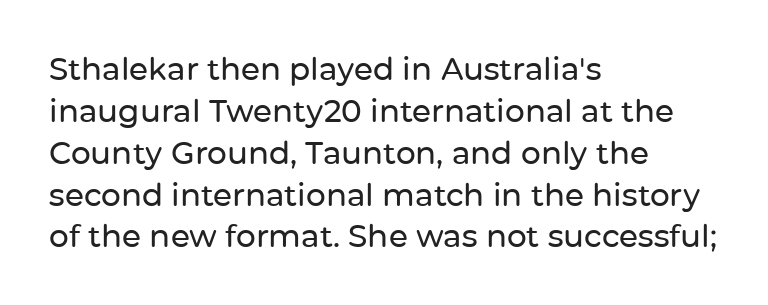
Q: Is the text italic (slanted)? A: No, it is upright.
Q: Is the typeface a serif or a sans-serif typeface? A: Sans-serif.
Q: Is the text underlined? A: No.
Q: How is the paragraph aligned? A: Left-aligned.
Q: Is the spacing between letters normal or unusually wide? A: Normal.
Q: Is the spacing between lines tight, normal or loose? A: Normal.
Q: Width (condensed, normal, or wide)? A: Normal.
Q: Stroke contrast? A: Low.
Q: x-height? A: Medium.
Q: Monospaced? A: No.
